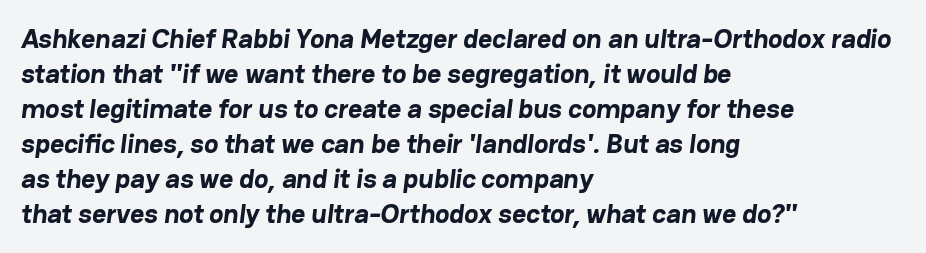
{"bold": "yes", "underline": "no", "align": "left", "line_spacing": "normal", "line_spacing_ratio": 1.3, "letter_spacing": "normal", "letter_spacing_em": 0.0, "glyph_px": 27}
